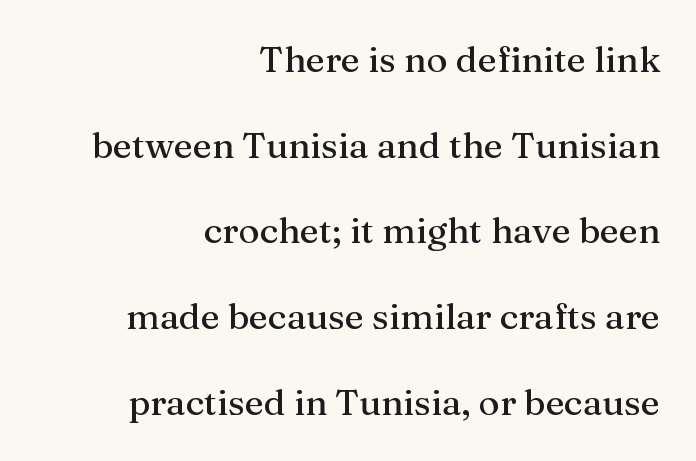
These lines are rendered in a variable-pitch font. If you measured baseline to baseline, you'd find a long distance. Look at the tracking — it's just the regular setting, nothing added. Lines of text with bare space underneath.
